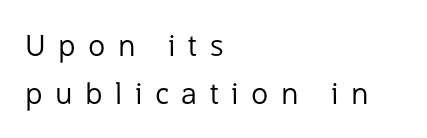
You could not count columns in this text — the font is proportionally spaced. Tall strokes in this sample are plumb rather than angled. Typeset ragged right — the left edge is the straight one. This sample keeps an unexceptional amount of space between lines.
